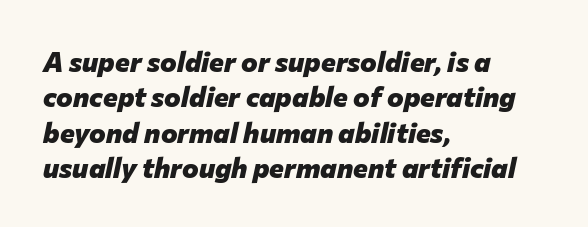
The passage shown is not underscored anywhere. Notice how descenders clear the ascenders below comfortably — that's standard leading. The paragraph has a hard left edge and a soft right edge. Spacing verdict: proportional, widths tailored to each character. The type is set solid horizontally, with unmodified tracking. This sample uses an oblique cut, with every glyph tilted off the vertical.
